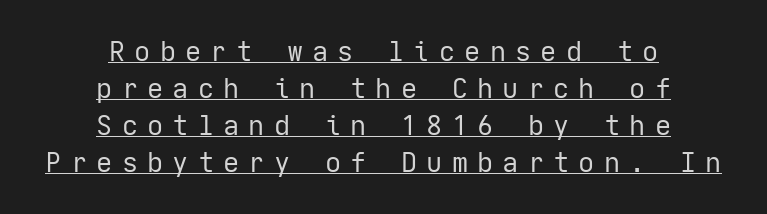
Q: Is the text bold? A: No.
Q: Is the text italic (slanted)? A: No, it is upright.
Q: Is the text underlined? A: Yes.
Q: How is the paragraph aligned? A: Centered.
Q: Is the spacing between letters normal or unusually wide? A: Unusually wide.
Q: Is the spacing between lines tight, normal or loose? A: Normal.
